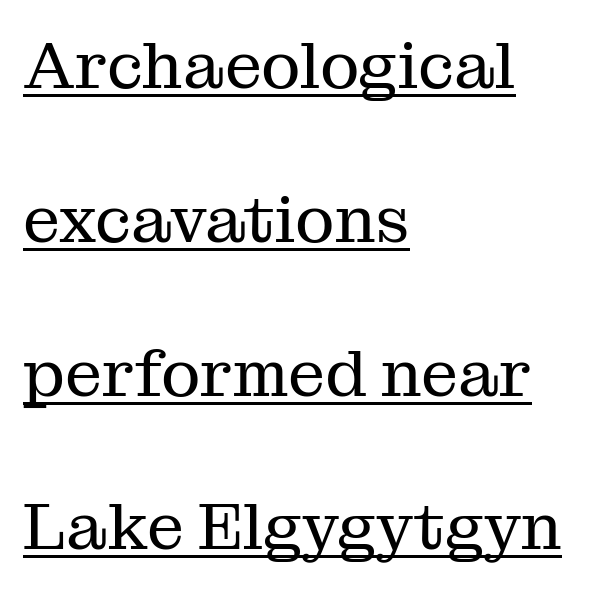
{"serif": "yes", "italic": "no", "bold": "no", "weight": "regular", "width": "normal", "stroke_contrast": "medium", "x_height": "medium", "monospaced": "no", "underline": "yes", "align": "left", "line_spacing": "loose", "line_spacing_ratio": 2.33, "letter_spacing": "normal", "letter_spacing_em": 0.0, "glyph_px": 66}
